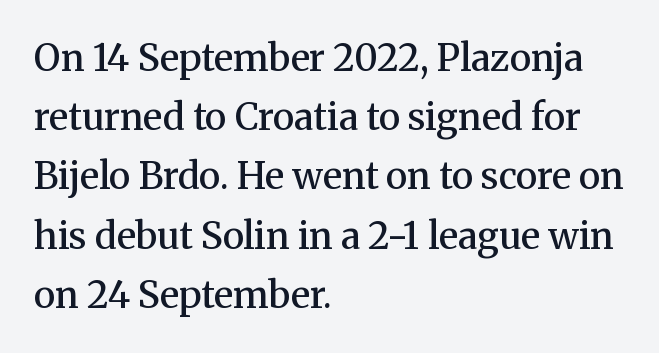
The image shows 37 px semibold serif type, upright; set left-aligned, normal line spacing (1.6x), normal letter spacing, not underlined; medium stroke contrast and a medium x-height.
